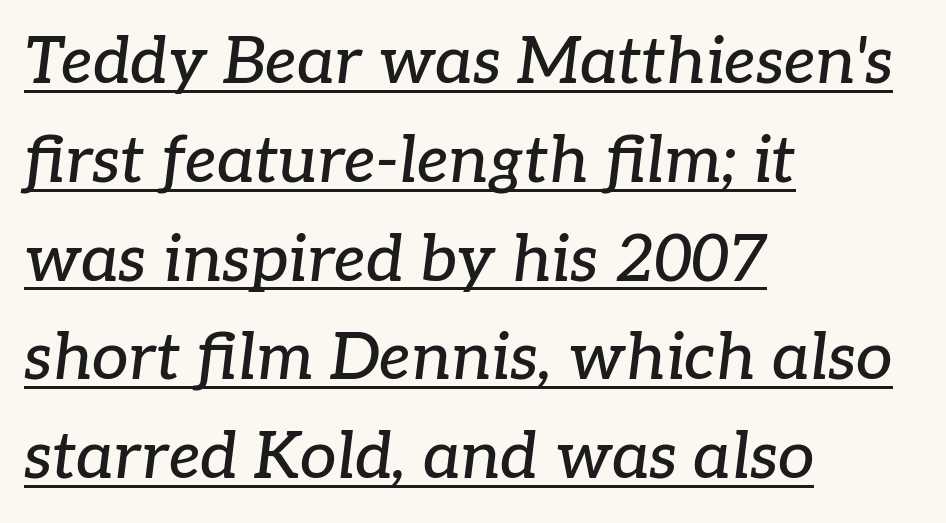
The image shows 65 px serif type, italic (leaning right); set left-aligned, normal line spacing (1.52x), normal letter spacing, underlined; low stroke contrast and a medium x-height.
